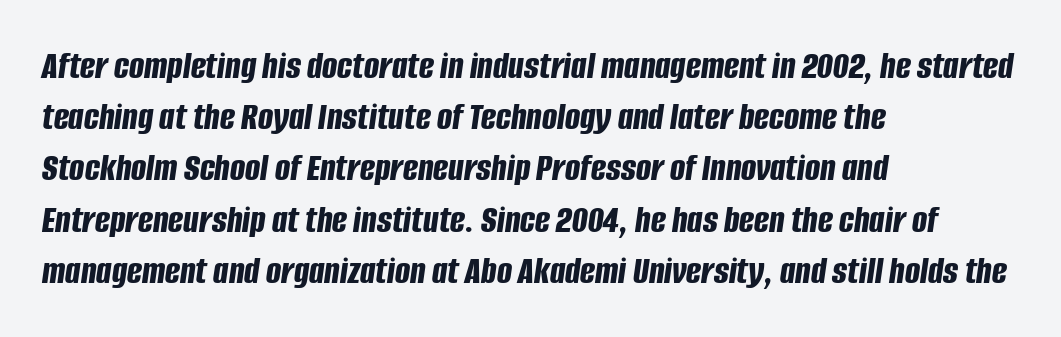
The image shows 40 px bold, condensed type, italic (leaning right); set left-aligned, normal line spacing (1.28x), normal letter spacing, not underlined; low stroke contrast and a large x-height.
